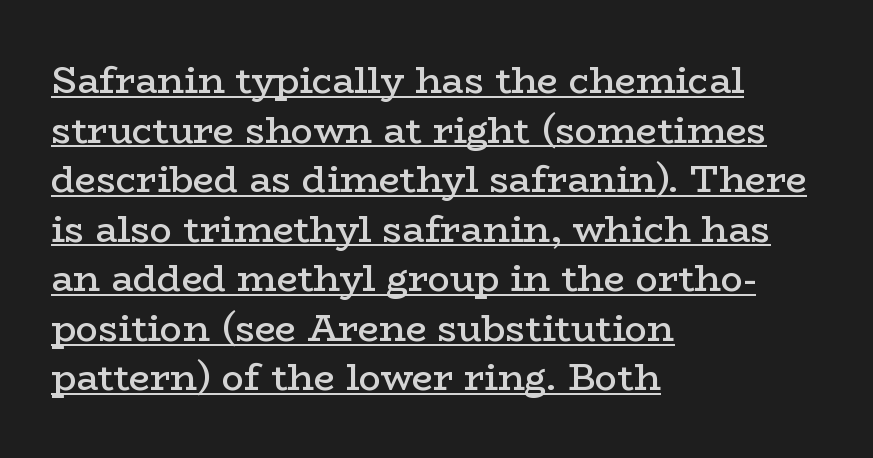
The image shows 37 px semibold, wide serif type, upright; set left-aligned, normal line spacing (1.34x), normal letter spacing, underlined; low stroke contrast and a medium x-height.
